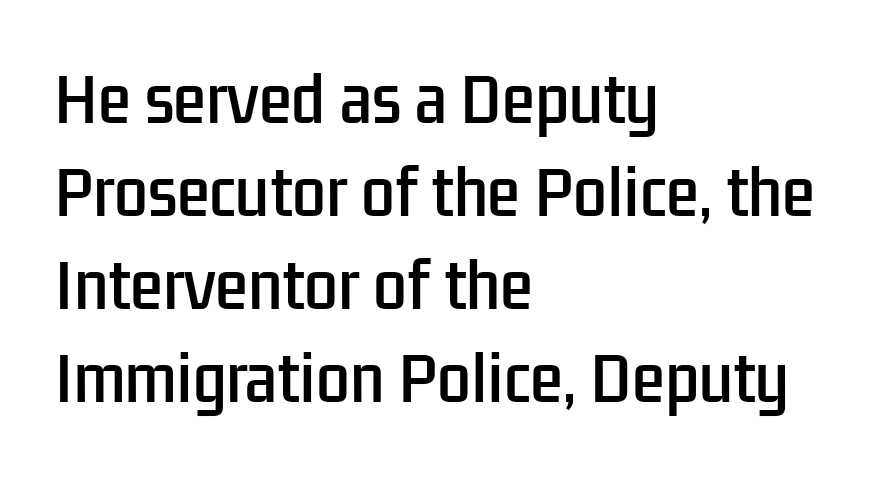
Varying glyph widths throughout — classic text-font behaviour. Ascenders rise straight up at ninety degrees. Bare-footed words on every line. Alignment: flush left. This is sans-serif lettering, the kind often seen on screens and signage.
